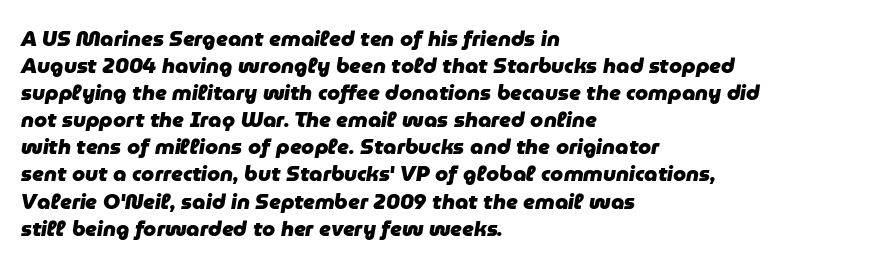
The image shows 21 px bold type, italic (leaning right); set left-aligned, normal line spacing (1.29x), normal letter spacing, not underlined.
